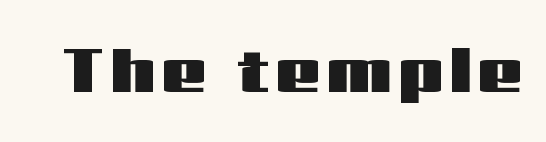
The image shows 63 px wide sans-serif type, upright; set not underlined; medium stroke contrast and a medium x-height.
